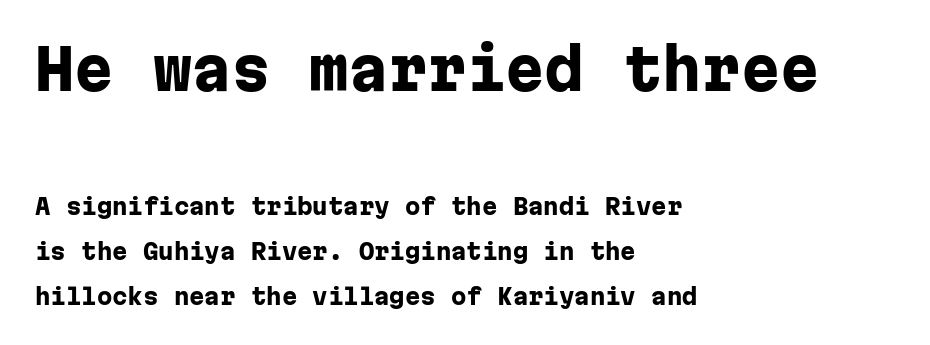
{"serif": "no", "italic": "no", "bold": "yes", "weight": "heavy", "width": "normal", "stroke_contrast": "low", "x_height": "medium", "monospaced": "yes", "underline": "no", "align": "left", "line_spacing": "loose", "line_spacing_ratio": 2.03, "letter_spacing": "normal", "letter_spacing_em": 0.0, "larger_block": "first", "size_ratio": 2.55, "glyph_px": 56}
